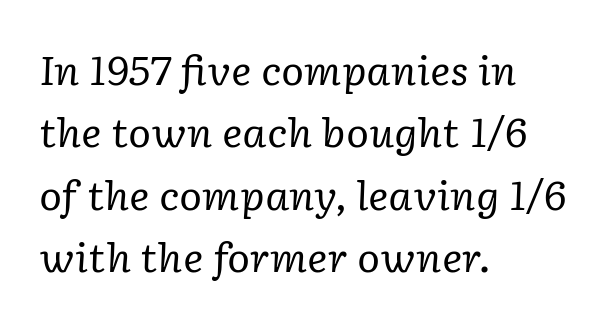
Q: Is the text bold? A: No.
Q: Is the text italic (slanted)? A: Yes, it leans right by about 2 degrees.
Q: Is the typeface a serif or a sans-serif typeface? A: Serif.
Q: Is the text underlined? A: No.
Q: How is the paragraph aligned? A: Left-aligned.
Q: Is the spacing between letters normal or unusually wide? A: Normal.
Q: Is the spacing between lines tight, normal or loose? A: Normal.
Q: Width (condensed, normal, or wide)? A: Normal.
Q: Stroke contrast? A: Low.
Q: x-height? A: Medium.
Q: Monospaced? A: No.
